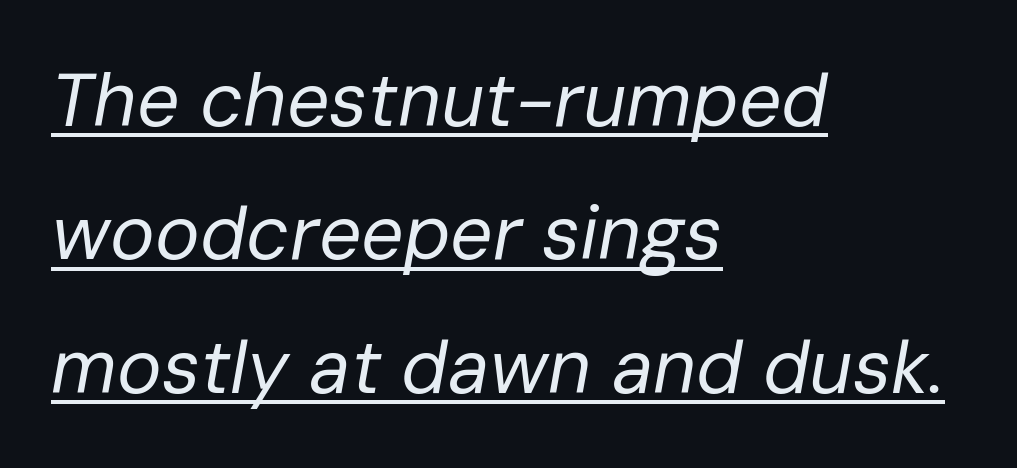
{"italic": "yes", "lean": "right", "slant_degrees": 10, "bold": "no", "weight": "regular", "width": "normal", "stroke_contrast": "low", "x_height": "medium", "monospaced": "no", "underline": "yes", "align": "left", "line_spacing_ratio": 1.78, "letter_spacing": "normal", "letter_spacing_em": 0.0, "glyph_px": 75}
